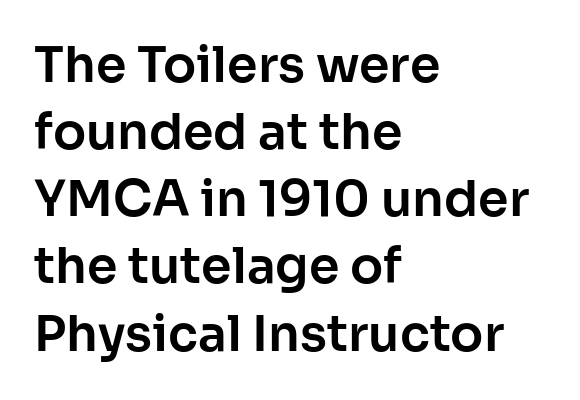
The image shows 49 px sans-serif type, upright; set left-aligned, normal line spacing (1.37x), normal letter spacing, not underlined; low stroke contrast and a medium x-height.
